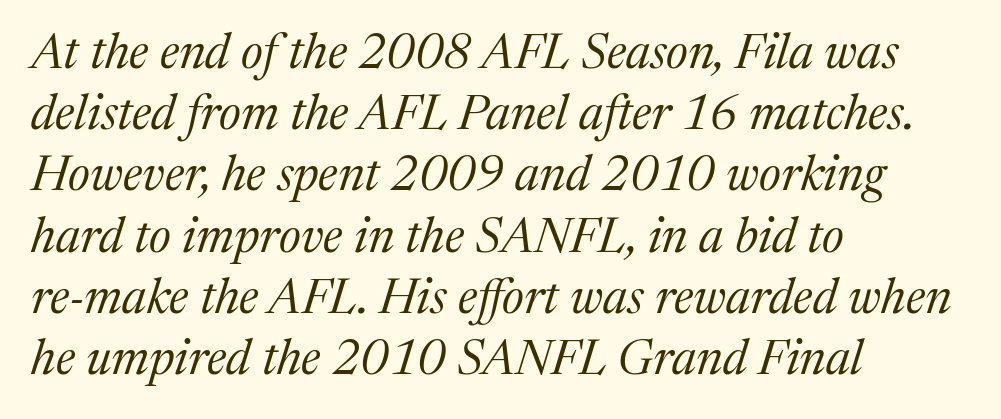
The image shows 49 px regular-weight serif type, italic (leaning right); set left-aligned, normal line spacing (1.25x), normal letter spacing, not underlined; medium stroke contrast and a medium x-height.
